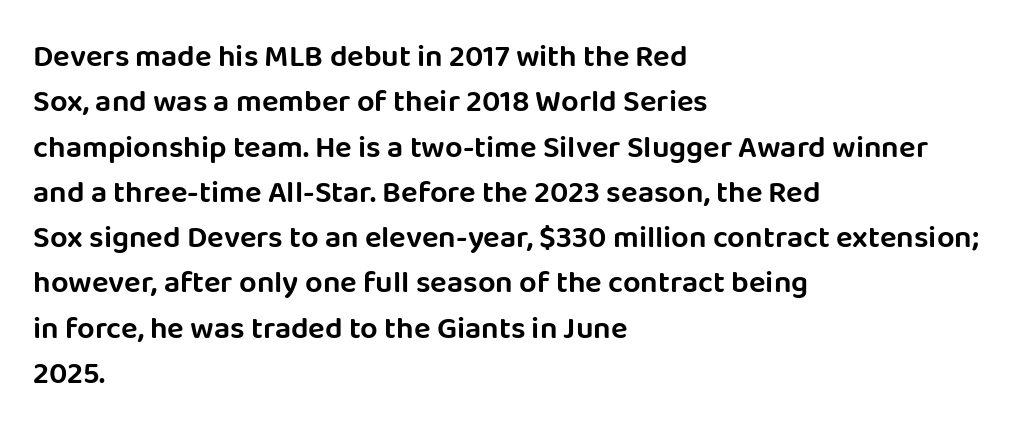
Q: Is the text italic (slanted)? A: No, it is upright.
Q: Is the typeface a serif or a sans-serif typeface? A: Sans-serif.
Q: Is the text underlined? A: No.
Q: How is the paragraph aligned? A: Left-aligned.
Q: Is the spacing between letters normal or unusually wide? A: Normal.
Q: Is the spacing between lines tight, normal or loose? A: Normal.
Q: Width (condensed, normal, or wide)? A: Normal.
Q: Stroke contrast? A: Low.
Q: x-height? A: Large.
Q: Monospaced? A: No.
